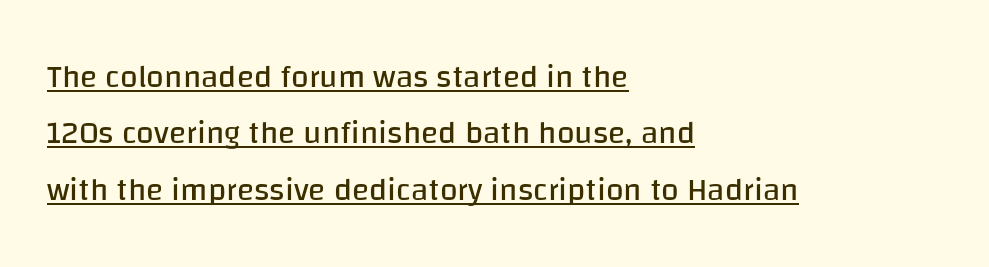
{"serif": "no", "italic": "no", "bold": "no", "weight": "regular", "width": "normal", "stroke_contrast": "low", "x_height": "large", "monospaced": "no", "underline": "yes", "align": "left", "line_spacing_ratio": 1.76, "letter_spacing": "normal", "letter_spacing_em": 0.0, "glyph_px": 32}
